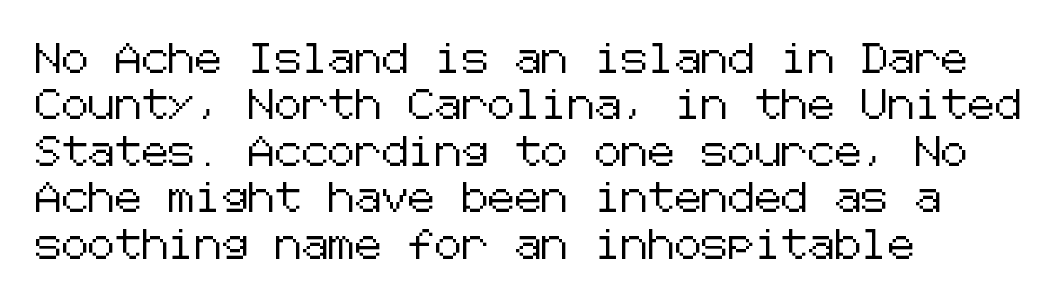
{"serif": "no", "italic": "no", "width": "normal", "stroke_contrast": "low", "x_height": "medium", "underline": "no", "align": "left", "line_spacing": "normal", "line_spacing_ratio": 1.55, "letter_spacing": "normal", "letter_spacing_em": 0.0, "glyph_px": 30}
